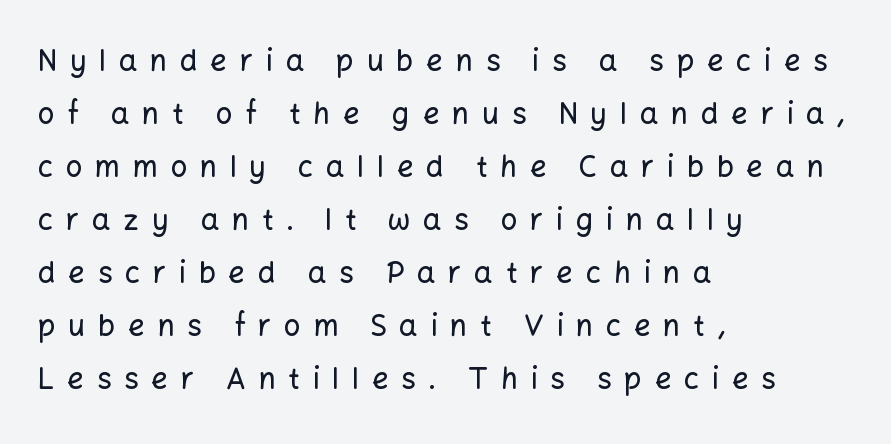
You can tell from the bare stems that sans-serif type was used. Notice how the stems are strictly vertical — no italics here. This rendering widens character spacing well past its baseline value. You could not count columns in this text — the font is proportionally spaced.
